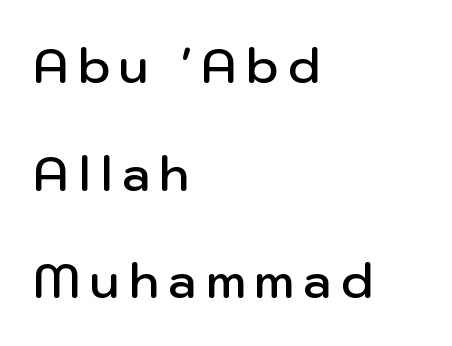
{"serif": "no", "italic": "no", "bold": "semi", "weight": "semibold", "width": "normal", "stroke_contrast": "low", "x_height": "medium", "monospaced": "no", "underline": "no", "align": "left", "line_spacing": "loose", "line_spacing_ratio": 2.24, "letter_spacing": "wide", "letter_spacing_em": 0.2, "glyph_px": 48}
